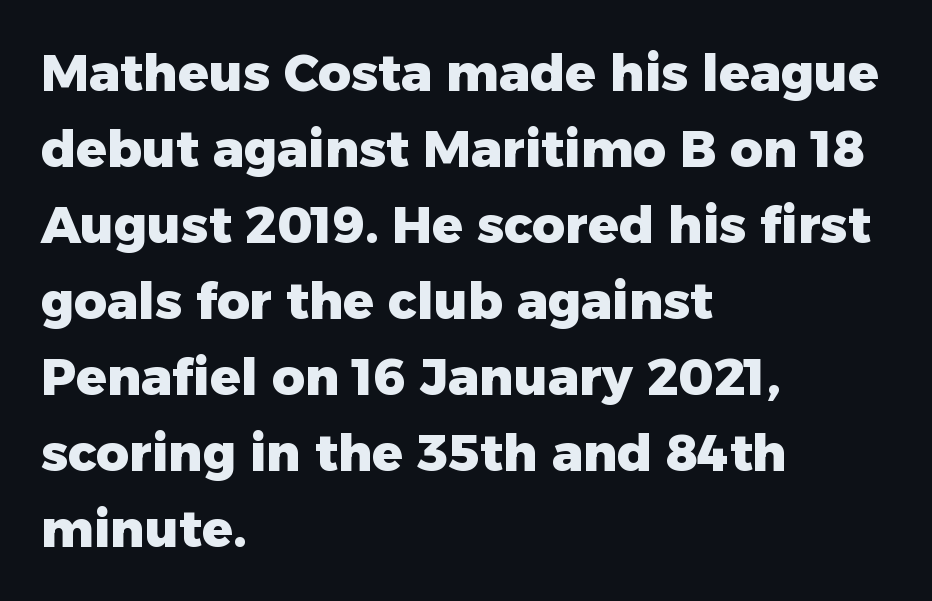
If you drew a line through each stem, it would be perfectly vertical. A sans-serif font was chosen for this passage. Does the weight exceed regular? Yes, all the way to bold. No extra tracking has been applied to these lines. This sample has the flowing, uneven cadence of proportional lettering.
